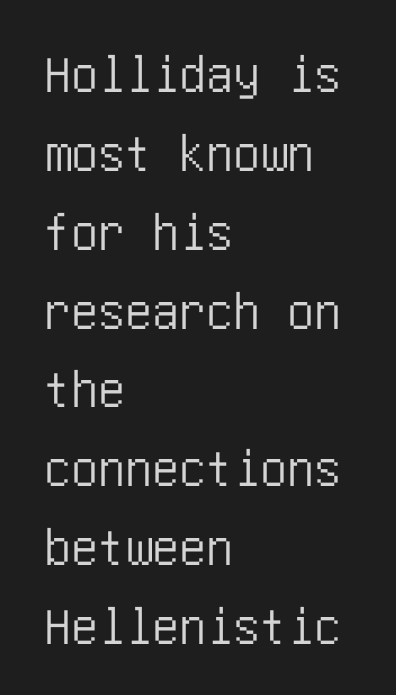
The image shows 54 px condensed sans-serif type, upright; set left-aligned, normal line spacing (1.46x), normal letter spacing, not underlined; low stroke contrast and a large x-height.
